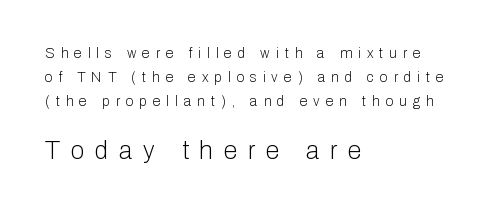
The image shows 25 px text type, upright; set left-aligned, line spacing 1.71x, unusually wide letter spacing (+0.43 em), not underlined; the second (bottom) block is 1.79x larger.
